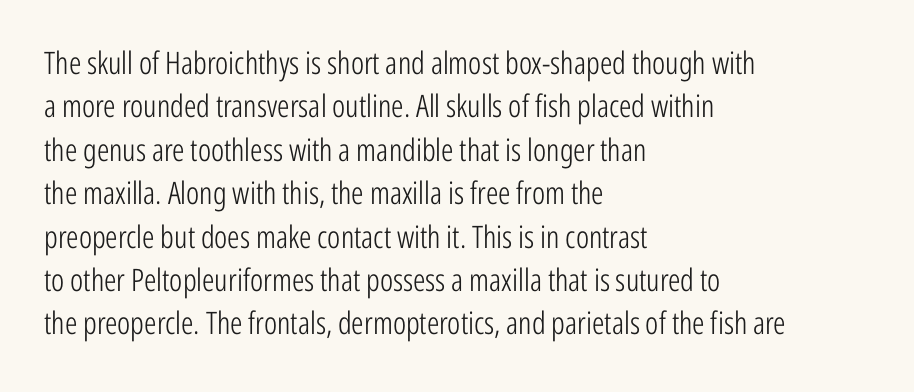
Horizontal alignment here is leftward, the default for most running prose. To sum up the face: it is a sans, with no serifs. The block of text has a typical density, with ordinary space between rows. Ordinary non-slanted type is in use. The words here are not underlined.
